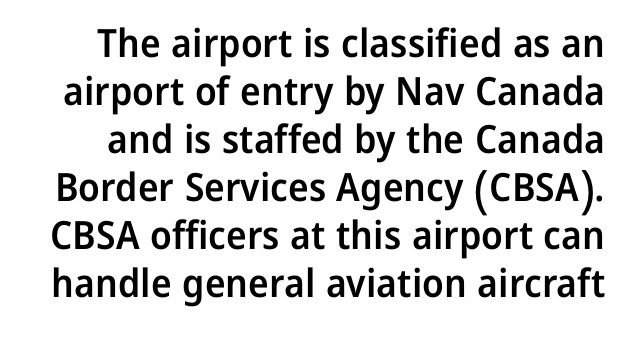
Q: Is the text bold? A: Semi-bold.
Q: Is the text italic (slanted)? A: No, it is upright.
Q: Is the typeface a serif or a sans-serif typeface? A: Sans-serif.
Q: Is the text underlined? A: No.
Q: Is the spacing between letters normal or unusually wide? A: Normal.
Q: Width (condensed, normal, or wide)? A: Normal.
Q: Stroke contrast? A: Low.
Q: x-height? A: Medium.
Q: Monospaced? A: No.
